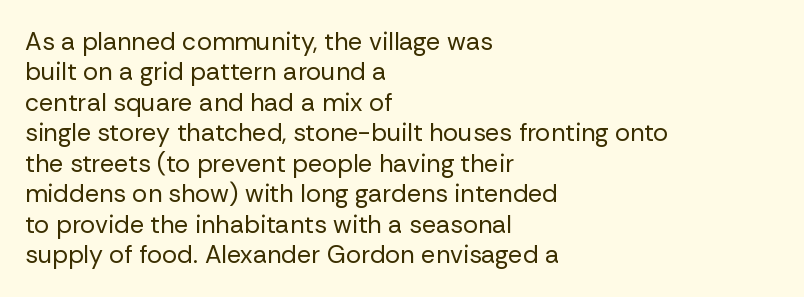
The image shows 25 px text type, upright; set left-aligned, line spacing 1.22x, normal letter spacing, not underlined.
